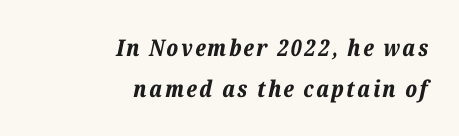
Q: Is the text bold? A: Yes.
Q: Is the text italic (slanted)? A: Yes, it leans right by about 12 degrees.
Q: Is the text underlined? A: No.
Q: How is the paragraph aligned? A: Right-aligned.
